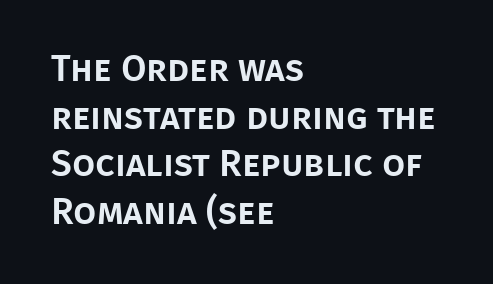
Every stem runs plumb, perpendicular to the baseline. Examine the stroke ends and you'll find no serifs. Varying glyph widths throughout — classic text-font behaviour. Beneath every word, the page is bare.
